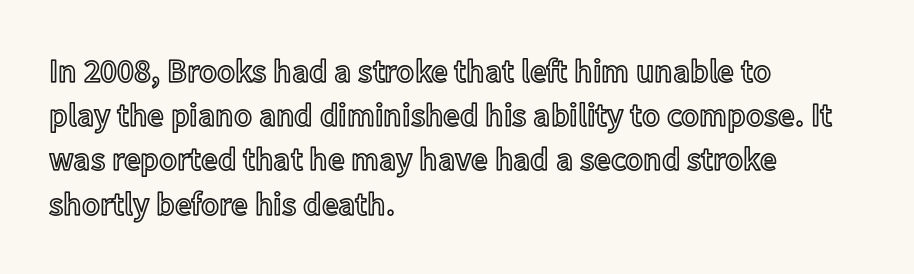
Q: Is the text italic (slanted)? A: No, it is upright.
Q: Is the text underlined? A: No.
Q: How is the paragraph aligned? A: Left-aligned.
Q: Is the spacing between letters normal or unusually wide? A: Normal.
Q: Is the spacing between lines tight, normal or loose? A: Normal.
Q: Width (condensed, normal, or wide)? A: Normal.
Q: x-height? A: Medium.
Q: Monospaced? A: No.
